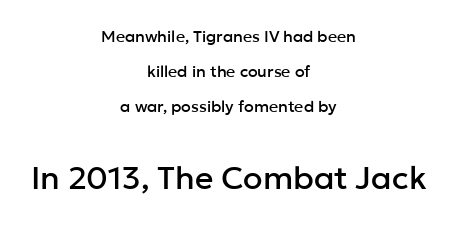
Q: Is the text italic (slanted)? A: No, it is upright.
Q: Is the typeface a serif or a sans-serif typeface? A: Sans-serif.
Q: Is the text underlined? A: No.
Q: How is the paragraph aligned? A: Centered.
Q: Is the spacing between letters normal or unusually wide? A: Normal.
Q: Is the spacing between lines tight, normal or loose? A: Loose.
Q: Which block of text is set in a larger size, the first (top) or the second (bottom)? A: The second (bottom) one.
Q: Width (condensed, normal, or wide)? A: Normal.
Q: Stroke contrast? A: Low.
Q: x-height? A: Medium.
Q: Monospaced? A: No.
